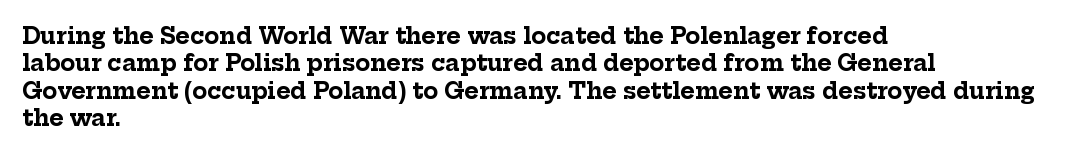
Chunky letters — that's bold for sure. Caption: standard tracking, unaltered. Descenders are the only things crossing below the line. Typeset ragged right — the left edge is the straight one. The letters stand upright; this is a roman face.
